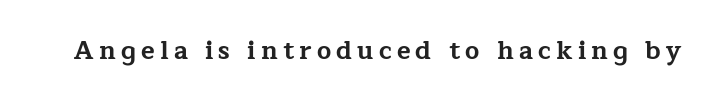
Q: Is the text bold? A: Yes.
Q: Is the text italic (slanted)? A: No, it is upright.
Q: Is the text underlined? A: No.
Q: Is the spacing between letters normal or unusually wide? A: Unusually wide.
